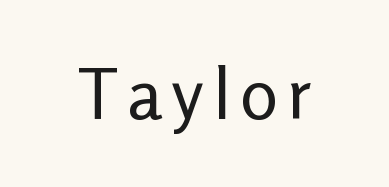
The typeface chosen for these lines omits serifs. A typesetter would call this proportional, since set widths differ per character. Ordinary non-slanted type is in use. Underline: absent.
